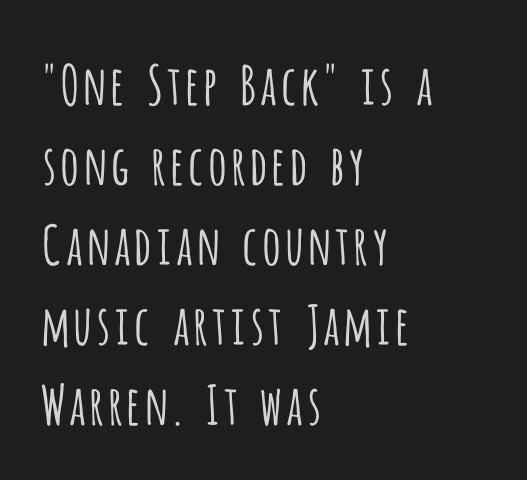
The image shows 54 px light, condensed sans-serif type, upright; set left-aligned, normal line spacing (1.48x), normal letter spacing, not underlined; low stroke contrast and a large x-height.
